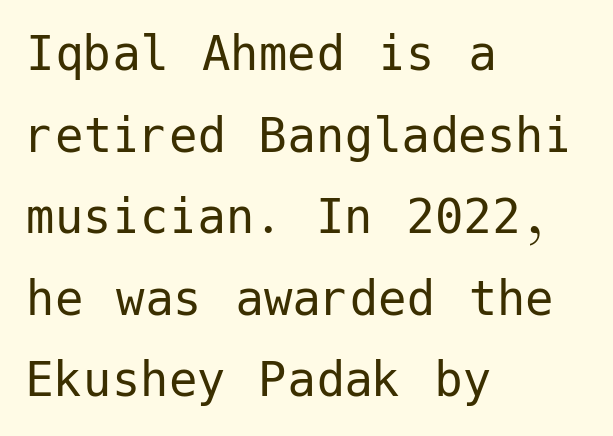
{"serif": "no", "italic": "no", "bold": "no", "weight": "regular", "width": "normal", "stroke_contrast": "low", "x_height": "medium", "underline": "no", "align": "left", "line_spacing": "normal", "line_spacing_ratio": 1.43, "letter_spacing": "normal", "letter_spacing_em": 0.0, "glyph_px": 57}
